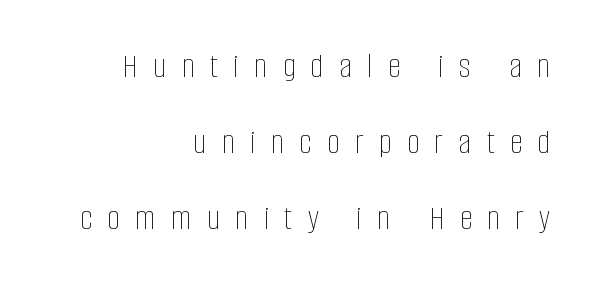
Q: Is the text bold? A: No.
Q: Is the text italic (slanted)? A: No, it is upright.
Q: Is the text underlined? A: No.
Q: How is the paragraph aligned? A: Right-aligned.
Q: Is the spacing between letters normal or unusually wide? A: Unusually wide.
Q: Is the spacing between lines tight, normal or loose? A: Loose.
Q: Width (condensed, normal, or wide)? A: Condensed.
Q: Stroke contrast? A: Low.
Q: x-height? A: Large.
Q: Monospaced? A: No.
